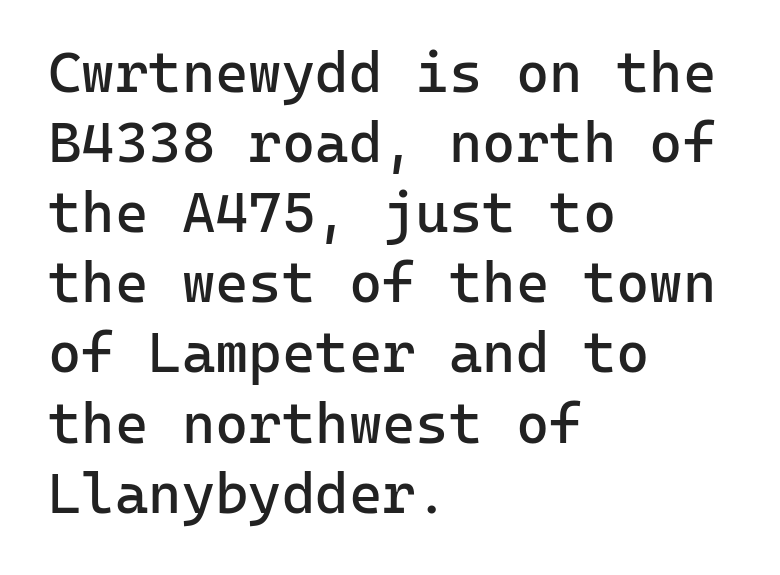
{"serif": "no", "italic": "no", "bold": "no", "weight": "regular", "width": "normal", "stroke_contrast": "low", "x_height": "medium", "monospaced": "yes", "underline": "no", "align": "left", "line_spacing_ratio": 1.23, "letter_spacing": "normal", "letter_spacing_em": 0.0, "glyph_px": 57}
